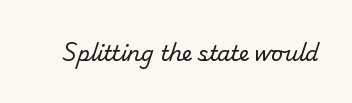
{"bold": "no", "underline": "no", "letter_spacing": "normal", "letter_spacing_em": 0.0, "glyph_px": 21}
